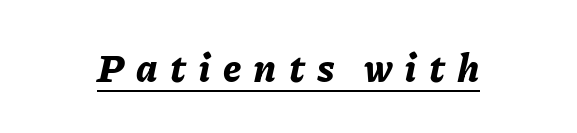
The image shows 39 px bold type, italic (leaning right); set unusually wide letter spacing (+0.31 em), underlined; low stroke contrast and a medium x-height.
